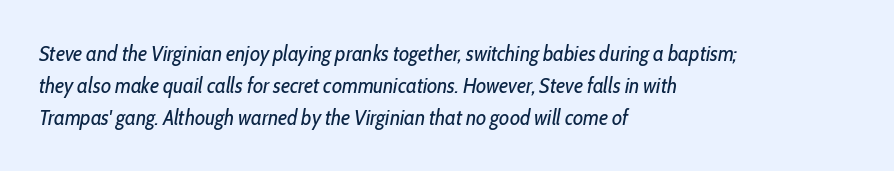
The image shows 22 px text type, italic (leaning right); set left-aligned, normal line spacing (1.46x), normal letter spacing, not underlined.
